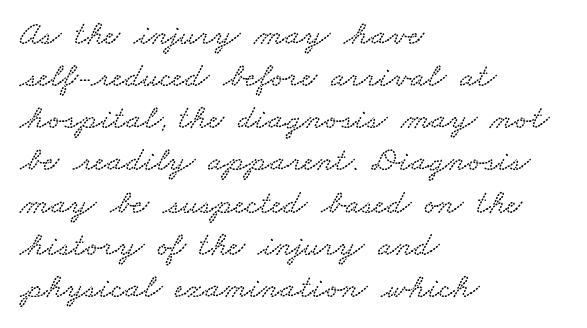
The image shows 34 px wide type; set left-aligned, line spacing 1.24x, normal letter spacing, not underlined; low stroke contrast and a small x-height.
